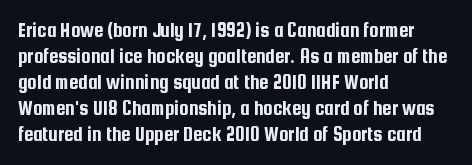
{"italic": "no", "underline": "no", "align": "left", "line_spacing_ratio": 1.24, "letter_spacing": "normal", "letter_spacing_em": 0.0, "glyph_px": 21}
